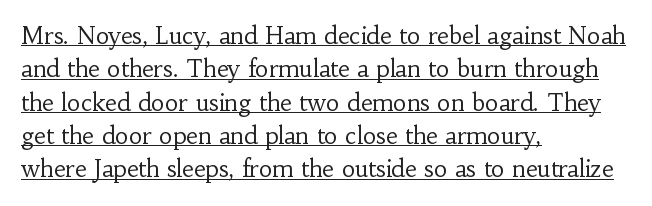
Q: Is the text bold? A: No.
Q: Is the text italic (slanted)? A: No, it is upright.
Q: Is the text underlined? A: Yes.
Q: How is the paragraph aligned? A: Left-aligned.
Q: Is the spacing between letters normal or unusually wide? A: Normal.
Q: Is the spacing between lines tight, normal or loose? A: Normal.
